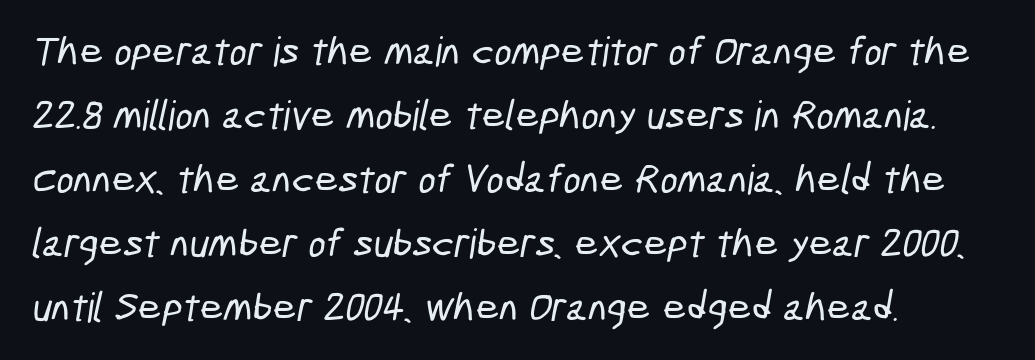
Q: Is the typeface a serif or a sans-serif typeface? A: Sans-serif.
Q: Is the text underlined? A: No.
Q: How is the paragraph aligned? A: Left-aligned.
Q: Is the spacing between letters normal or unusually wide? A: Normal.
Q: Is the spacing between lines tight, normal or loose? A: Normal.
Q: Width (condensed, normal, or wide)? A: Condensed.
Q: Stroke contrast? A: Low.
Q: x-height? A: Medium.
Q: Monospaced? A: No.
